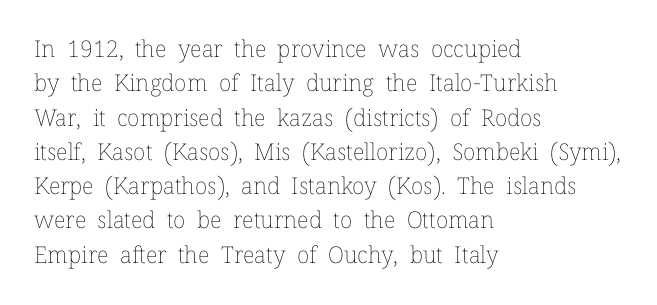
Q: Is the text bold? A: No.
Q: Is the text italic (slanted)? A: No, it is upright.
Q: Is the text underlined? A: No.
Q: How is the paragraph aligned? A: Left-aligned.
Q: Is the spacing between letters normal or unusually wide? A: Normal.
Q: Is the spacing between lines tight, normal or loose? A: Normal.
